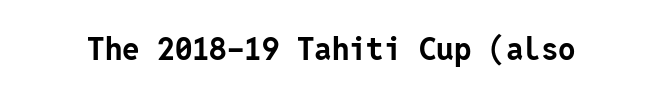
The image shows 31 px bold sans-serif type, upright; set normal letter spacing, not underlined; low stroke contrast and a medium x-height.
